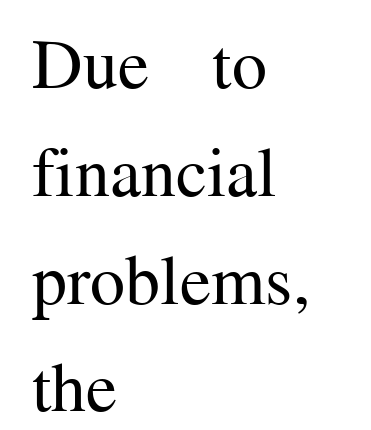
Q: Is the text bold? A: No.
Q: Is the text italic (slanted)? A: No, it is upright.
Q: Is the typeface a serif or a sans-serif typeface? A: Serif.
Q: Is the text underlined? A: No.
Q: How is the paragraph aligned? A: Left-aligned.
Q: Is the spacing between letters normal or unusually wide? A: Normal.
Q: Is the spacing between lines tight, normal or loose? A: Normal.
Q: Width (condensed, normal, or wide)? A: Normal.
Q: Stroke contrast? A: Medium.
Q: x-height? A: Medium.
Q: Monospaced? A: No.
